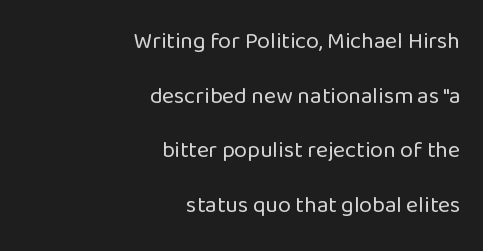
Q: Is the text bold? A: No.
Q: Is the text italic (slanted)? A: No, it is upright.
Q: Is the text underlined? A: No.
Q: How is the paragraph aligned? A: Right-aligned.
Q: Is the spacing between letters normal or unusually wide? A: Normal.
Q: Is the spacing between lines tight, normal or loose? A: Loose.
